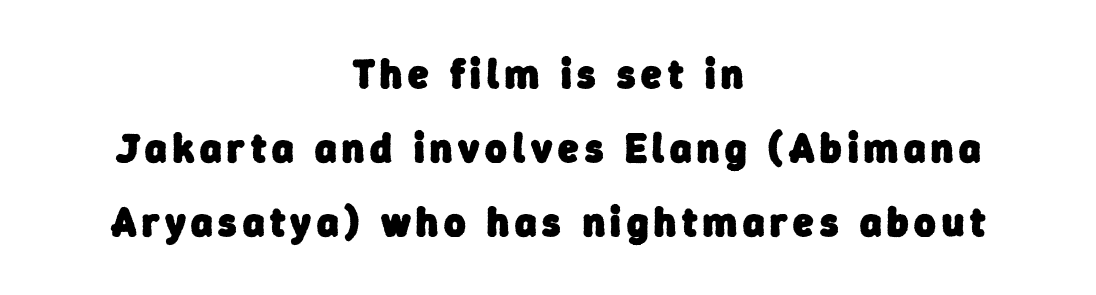
Q: Is the text bold? A: Yes.
Q: Is the typeface a serif or a sans-serif typeface? A: Sans-serif.
Q: Is the text underlined? A: No.
Q: How is the paragraph aligned? A: Centered.
Q: Width (condensed, normal, or wide)? A: Normal.
Q: Stroke contrast? A: Low.
Q: x-height? A: Medium.
Q: Monospaced? A: No.
